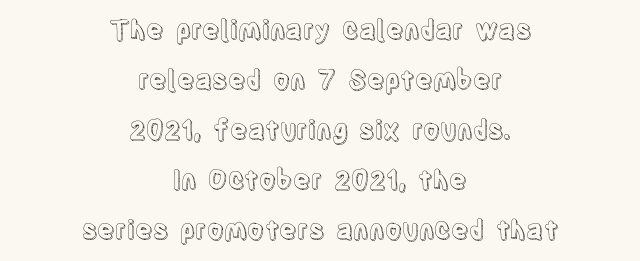
{"italic": "no", "underline": "no", "align": "center", "line_spacing": "loose", "line_spacing_ratio": 1.92, "letter_spacing": "normal", "letter_spacing_em": 0.0, "glyph_px": 26}
